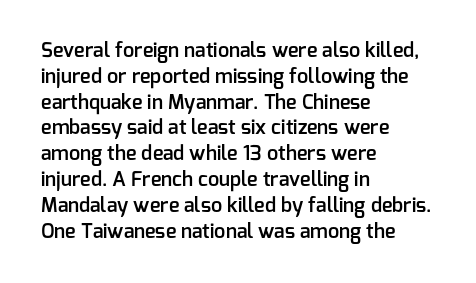
This is the in-between weight designers call semibold or demi. The passage is arranged the way most books set body copy — flush left. No word sits above an underline. Normally led — the rows are evenly, conventionally spaced. Observe the ordinary spacing: letters are neighbours, not strangers. The type sits square on the baseline with zero lean.
